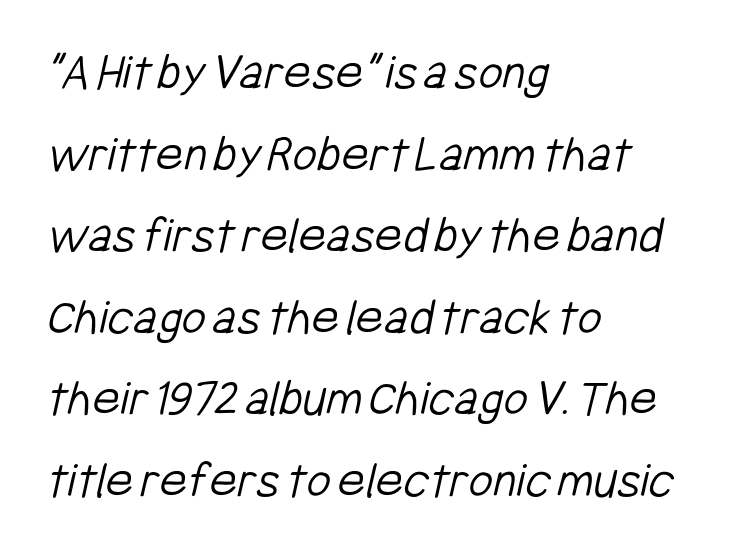
Q: Is the text bold? A: No.
Q: Is the typeface a serif or a sans-serif typeface? A: Sans-serif.
Q: Is the text underlined? A: No.
Q: How is the paragraph aligned? A: Left-aligned.
Q: Is the spacing between letters normal or unusually wide? A: Normal.
Q: Is the spacing between lines tight, normal or loose? A: Normal.
Q: Width (condensed, normal, or wide)? A: Condensed.
Q: Stroke contrast? A: Low.
Q: x-height? A: Medium.
Q: Monospaced? A: No.
